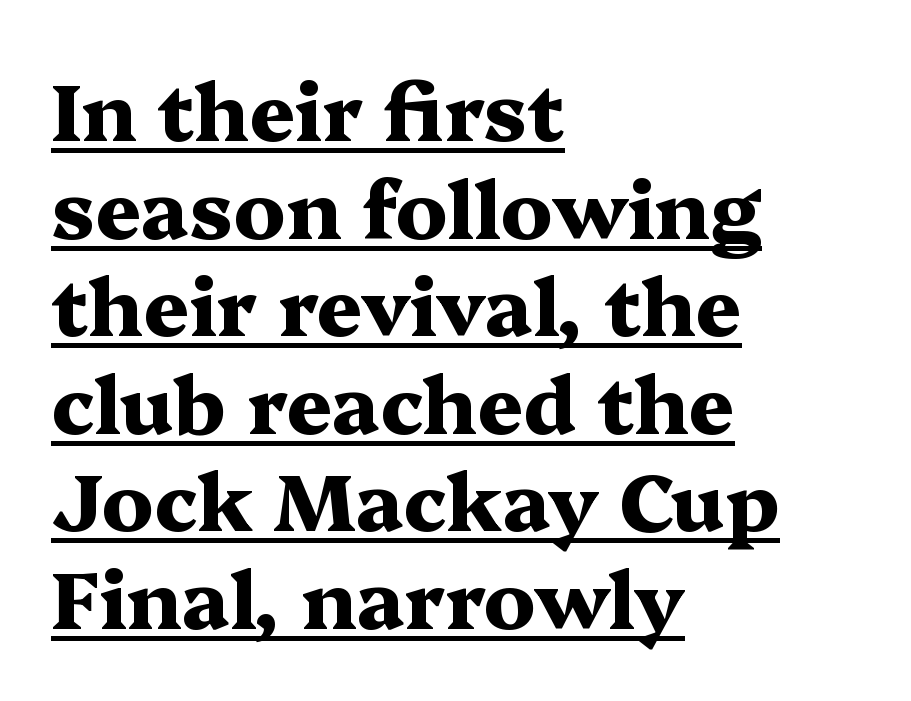
Is the type bold? Yes — the strokes are clearly thick and heavy. Caption: lettering with a line underneath. Think of a printed novel: that variable character pitch is what you see here. The letters carry serifs — small finishing strokes at the ends of their stems. The typography opts for an upright posture over an oblique one.
